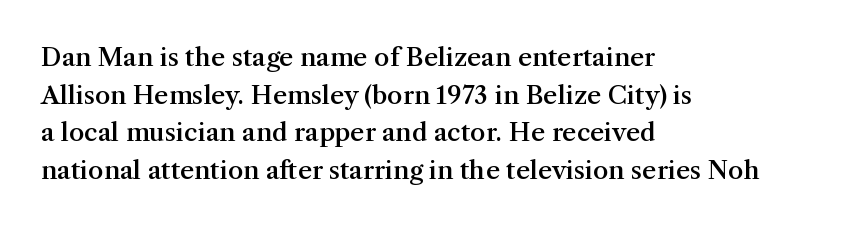
{"italic": "no", "bold": "semi", "underline": "no", "align": "left", "line_spacing": "normal", "line_spacing_ratio": 1.51, "letter_spacing": "normal", "letter_spacing_em": 0.0, "glyph_px": 25}
